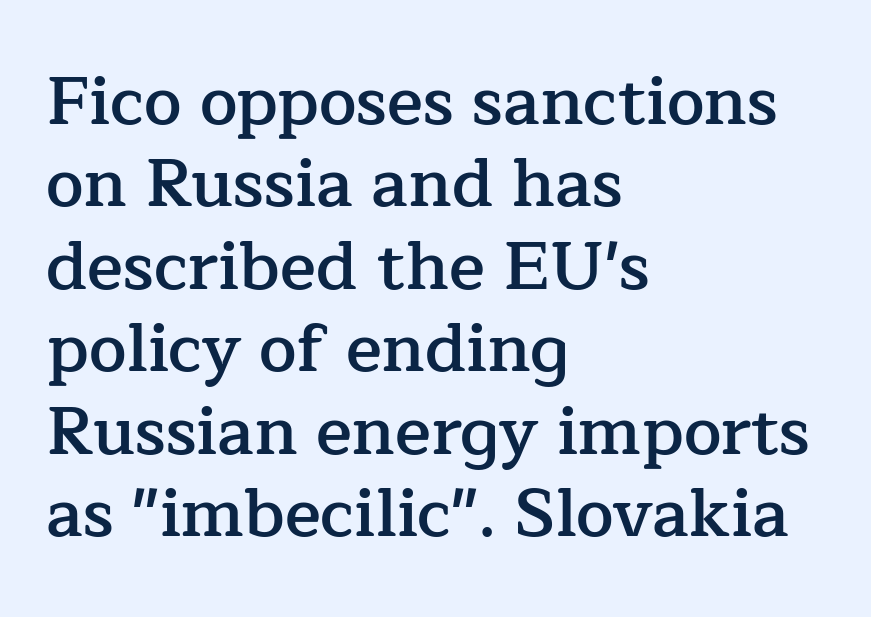
The area under the type is left untouched. Rendered with straight, roman letterforms. To sum up the face: it has serifs. Typographic density is moderately raised because the face is semibold. Proportional: the letters do not fall into vertical columns.
